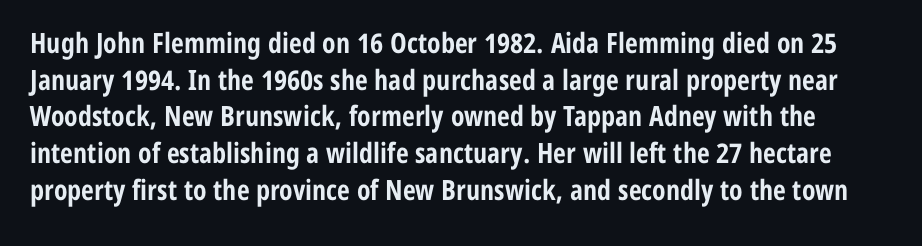
Q: Is the text bold? A: Yes.
Q: Is the text italic (slanted)? A: No, it is upright.
Q: Is the typeface a serif or a sans-serif typeface? A: Sans-serif.
Q: Is the text underlined? A: No.
Q: Is the spacing between letters normal or unusually wide? A: Normal.
Q: Is the spacing between lines tight, normal or loose? A: Normal.
Q: Width (condensed, normal, or wide)? A: Condensed.
Q: Stroke contrast? A: Low.
Q: x-height? A: Medium.
Q: Monospaced? A: No.
